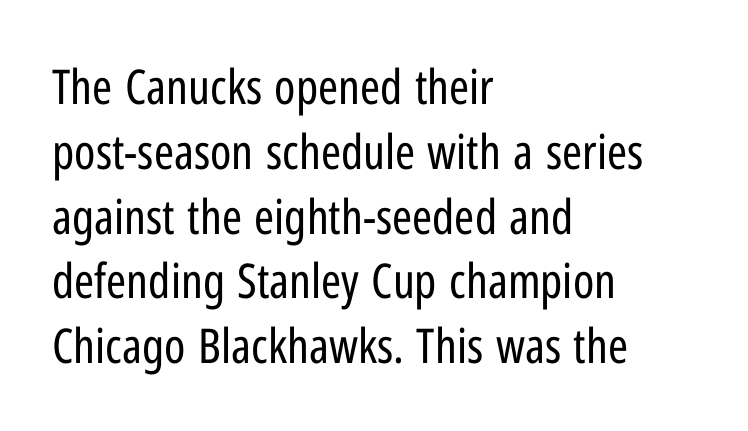
Q: Is the text bold? A: No.
Q: Is the text italic (slanted)? A: No, it is upright.
Q: Is the typeface a serif or a sans-serif typeface? A: Sans-serif.
Q: Is the text underlined? A: No.
Q: How is the paragraph aligned? A: Left-aligned.
Q: Is the spacing between letters normal or unusually wide? A: Normal.
Q: Is the spacing between lines tight, normal or loose? A: Normal.
Q: Width (condensed, normal, or wide)? A: Condensed.
Q: Stroke contrast? A: Low.
Q: x-height? A: Medium.
Q: Monospaced? A: No.
